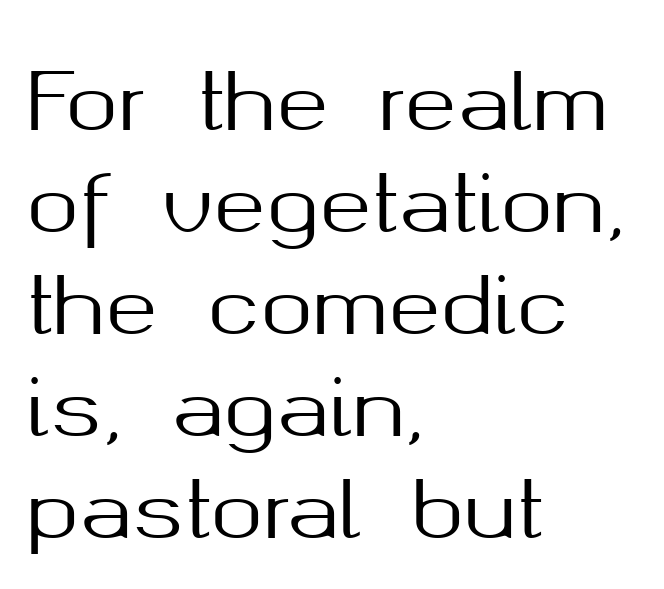
The image shows 79 px sans-serif type, upright; set left-aligned, normal line spacing (1.29x), normal letter spacing, not underlined; medium stroke contrast and a medium x-height.
